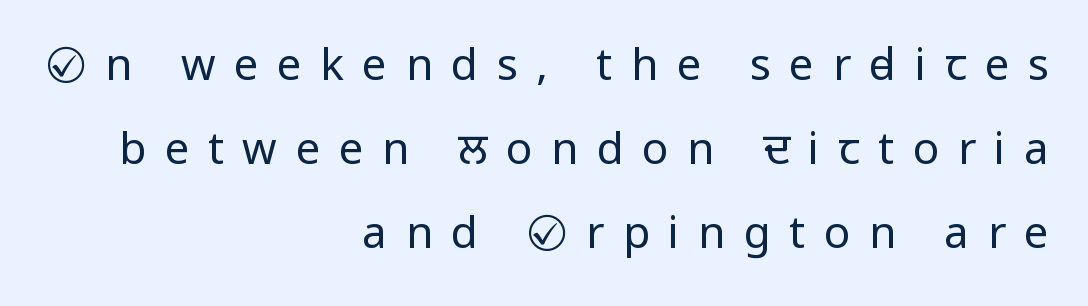
To sum up the face: it is a sans, with no serifs. These lines stack with their right ends in a neat column. Just letters on the line, the space beneath them empty. Italic? Not at all — the glyphs are vertical. Leading is clearly above the norm, producing a sparse column. The font is comparable to plain body text, perhaps lighter.
